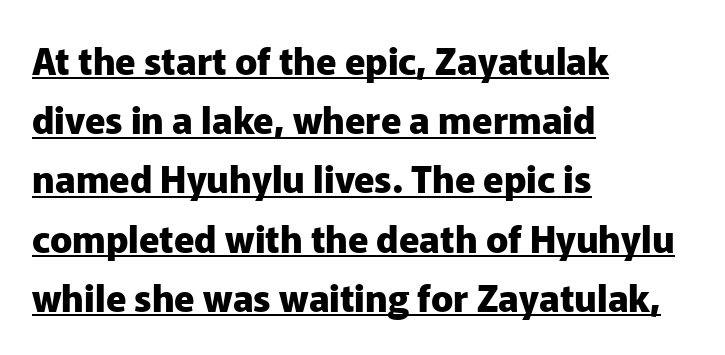
Standard letterfit; no display-style spreading of the glyphs. The words here are underlined. The rendering shows plain stroke endings on the letterforms — a sans-serif design. Look at the stroke-to-counter ratio: heavy, a bold.
